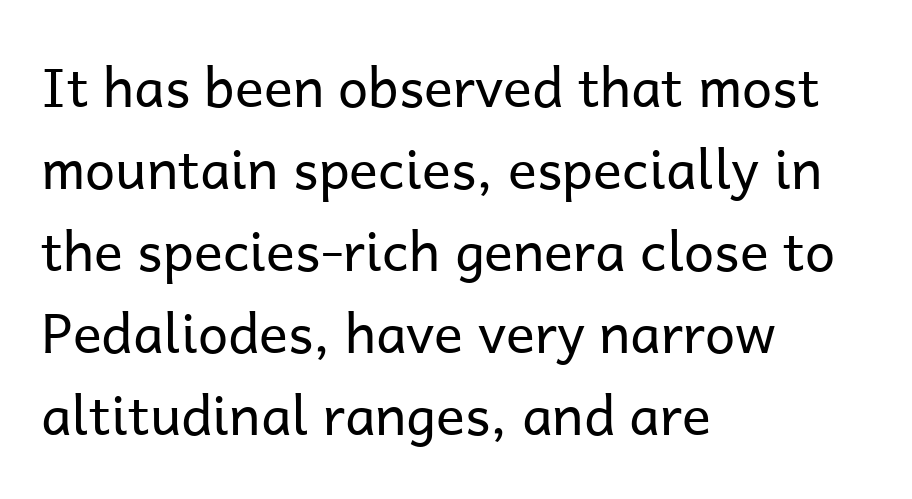
The image shows 54 px regular-weight sans-serif type, upright; set left-aligned, normal line spacing (1.52x), normal letter spacing, not underlined; low stroke contrast and a medium x-height.
